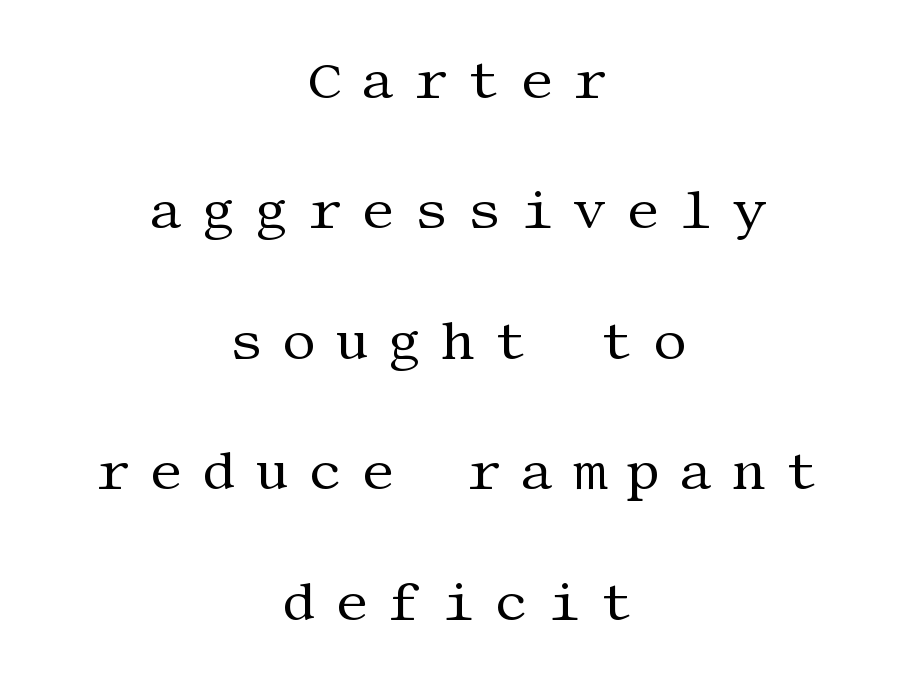
{"serif": "yes", "italic": "no", "bold": "no", "weight": "regular", "width": "normal", "stroke_contrast": "medium", "x_height": "large", "underline": "no", "align": "center", "line_spacing": "loose", "line_spacing_ratio": 2.46, "letter_spacing": "wide", "letter_spacing_em": 0.36, "glyph_px": 53}
